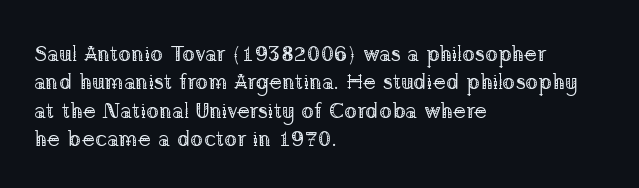
Q: Is the text bold? A: No.
Q: Is the text italic (slanted)? A: No, it is upright.
Q: Is the text underlined? A: No.
Q: How is the paragraph aligned? A: Left-aligned.
Q: Is the spacing between letters normal or unusually wide? A: Normal.
Q: Is the spacing between lines tight, normal or loose? A: Normal.
